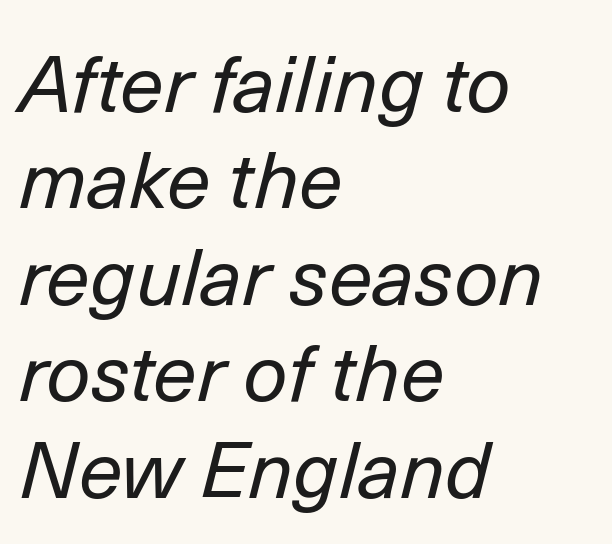
These lines are rendered in a variable-pitch font. Honestly, the letter spacing is just normal — you wouldn't notice it. This is oblique type, the kind used for emphasis or titles. Just letters on the line, the space beneath them empty. Visually the block forms a straight wall on the left and a jagged coastline on the right. Nothing heavy about these letters — not bold at all.
